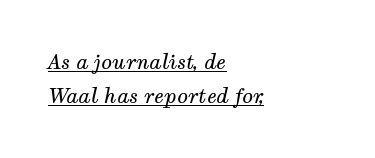
Each word holds together tightly as a unit, with standard inter-letter gaps. Quick note: underline on. Every character sits at an angle, as italics do. The strokes are not fattened; the text isn't bold. A student would call this left alignment; a typographer would say flush left, rag right.
